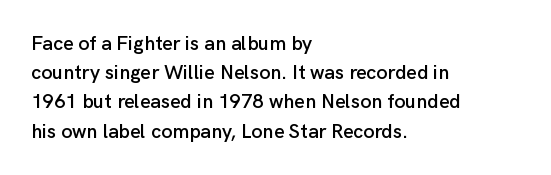
The image shows 20 px text type, upright; set left-aligned, normal line spacing (1.46x), normal letter spacing, not underlined.
